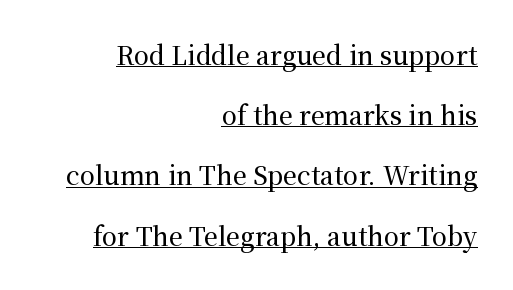
{"italic": "no", "underline": "yes", "align": "right", "line_spacing": "loose", "line_spacing_ratio": 2.41, "letter_spacing": "normal", "letter_spacing_em": 0.0, "glyph_px": 25}
